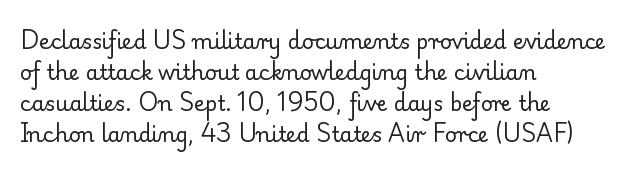
The image shows 21 px text type, upright; set left-aligned, normal line spacing (1.47x), normal letter spacing, not underlined.
